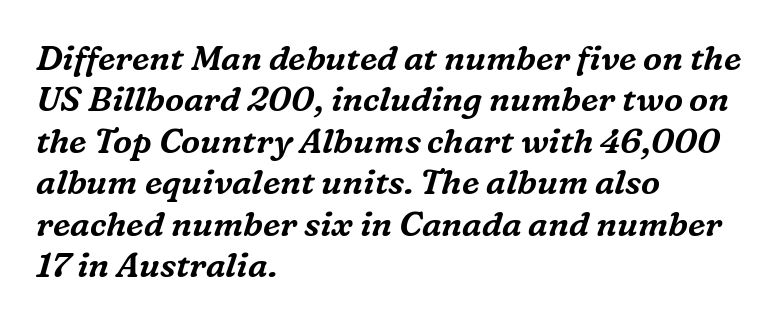
The compositor pushed each line to the left boundary. This sample uses plain, unmodified letter spacing. A serif font was chosen for this passage. Italic: yes, the glyphs are oblique. Proportional: the letters do not fall into vertical columns. The zone under the glyphs is completely vacant.
